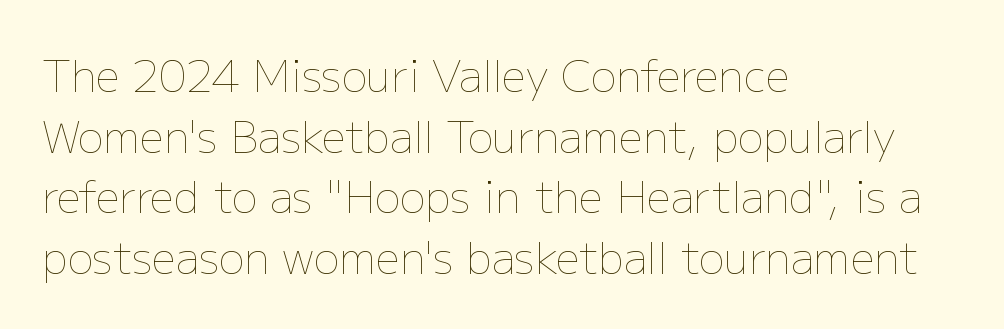
{"italic": "no", "bold": "no", "weight": "thin", "width": "normal", "stroke_contrast": "low", "x_height": "medium", "monospaced": "no", "underline": "no", "align": "left", "line_spacing": "normal", "line_spacing_ratio": 1.41, "letter_spacing": "normal", "letter_spacing_em": 0.0, "glyph_px": 43}
